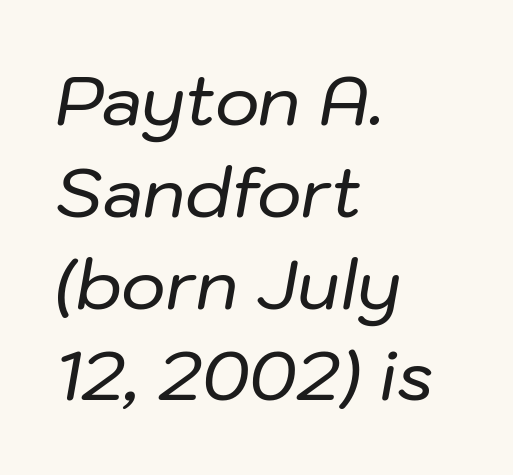
{"italic": "yes", "lean": "right", "slant_degrees": 10, "width": "normal", "stroke_contrast": "low", "x_height": "medium", "monospaced": "no", "underline": "no", "align": "left", "line_spacing": "normal", "line_spacing_ratio": 1.35, "letter_spacing": "normal", "letter_spacing_em": 0.0, "glyph_px": 68}
